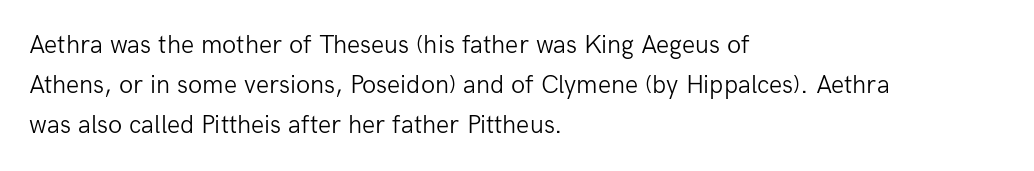
{"italic": "no", "bold": "no", "underline": "no", "align": "left", "line_spacing": "normal", "line_spacing_ratio": 1.54, "letter_spacing": "normal", "letter_spacing_em": 0.0, "glyph_px": 26}
